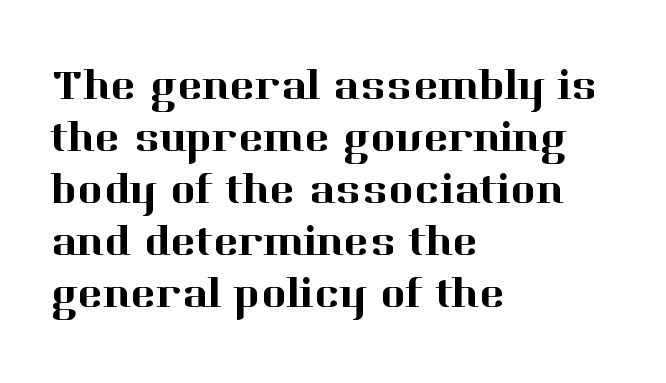
Visually the block forms a straight wall on the left and a jagged coastline on the right. Letters rest on an invisible, unmarked baseline. The font's upright variant was chosen for this text. The tracking reads as untouched default to a designer's eye.
